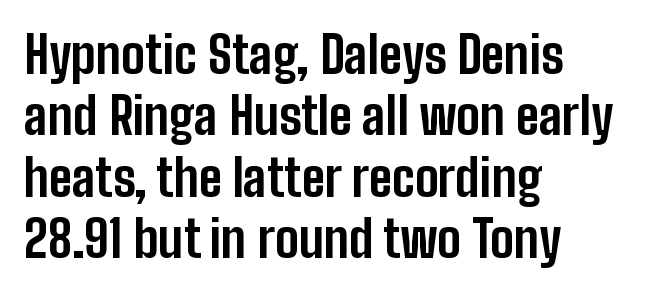
{"serif": "no", "italic": "no", "bold": "yes", "weight": "bold", "width": "condensed", "stroke_contrast": "low", "x_height": "medium", "monospaced": "no", "underline": "no", "align": "left", "line_spacing_ratio": 1.23, "letter_spacing": "normal", "letter_spacing_em": 0.0, "glyph_px": 50}
